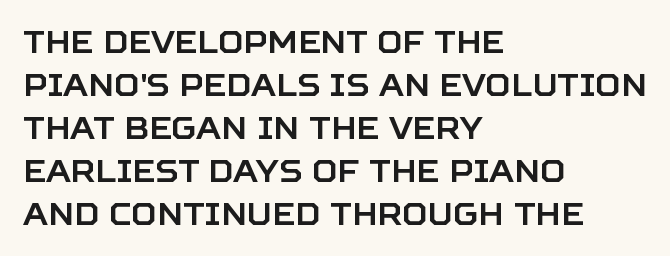
Reading down the block, your eye returns to a fixed left position each line. Normally led — the rows are evenly, conventionally spaced. Proportional: the letters do not fall into vertical columns. Nobody drew a line under any word here.
